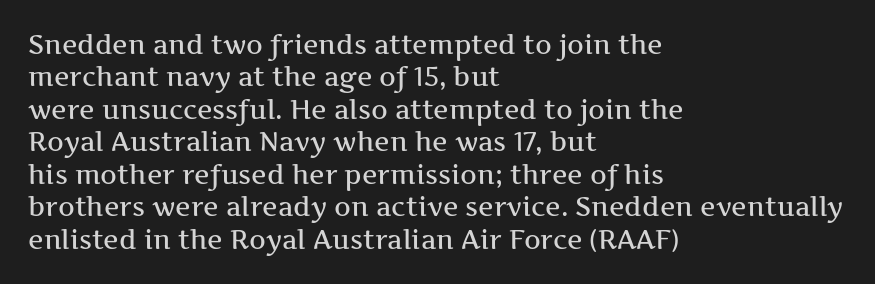
The image shows 26 px text type, upright; set left-aligned, normal line spacing (1.25x), normal letter spacing, not underlined.
